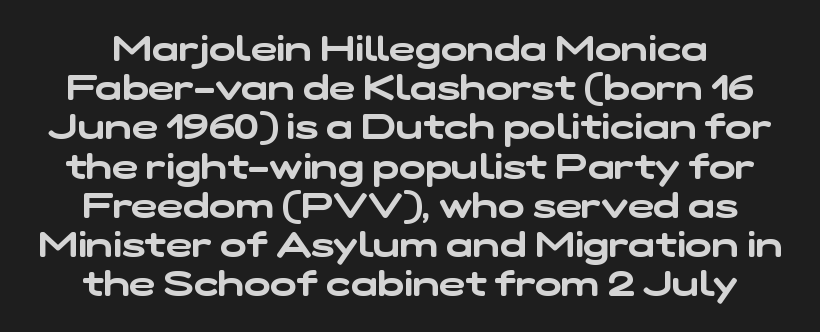
Q: Is the typeface a serif or a sans-serif typeface? A: Sans-serif.
Q: Is the text underlined? A: No.
Q: Is the spacing between letters normal or unusually wide? A: Normal.
Q: Is the spacing between lines tight, normal or loose? A: Tight.
Q: Width (condensed, normal, or wide)? A: Wide.
Q: Stroke contrast? A: Low.
Q: x-height? A: Medium.
Q: Monospaced? A: No.
